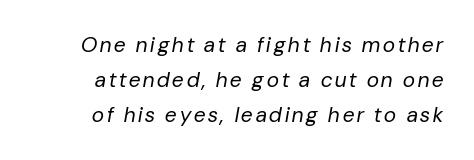
{"italic": "yes", "lean": "right", "slant_degrees": 10, "bold": "no", "underline": "no", "line_spacing": "normal", "line_spacing_ratio": 1.66, "glyph_px": 21}
